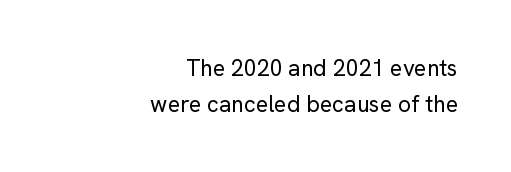
Q: Is the text bold? A: No.
Q: Is the text italic (slanted)? A: No, it is upright.
Q: Is the text underlined? A: No.
Q: How is the paragraph aligned? A: Right-aligned.
Q: Is the spacing between letters normal or unusually wide? A: Normal.
Q: Is the spacing between lines tight, normal or loose? A: Normal.
